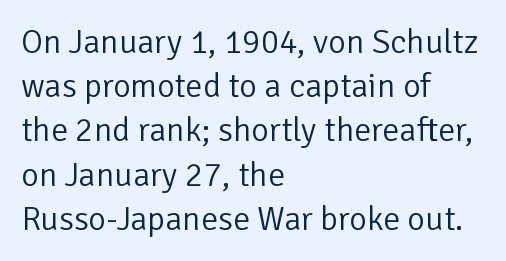
The image shows 34 px light sans-serif type, upright; set left-aligned, normal line spacing (1.3x), normal letter spacing, not underlined; low stroke contrast and a medium x-height.
